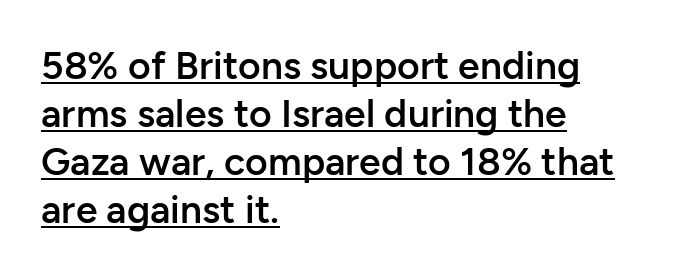
{"serif": "no", "italic": "no", "bold": "semi", "weight": "semibold", "width": "normal", "stroke_contrast": "low", "x_height": "medium", "monospaced": "no", "underline": "yes", "align": "left", "line_spacing_ratio": 1.23, "letter_spacing": "normal", "letter_spacing_em": 0.0, "glyph_px": 39}
